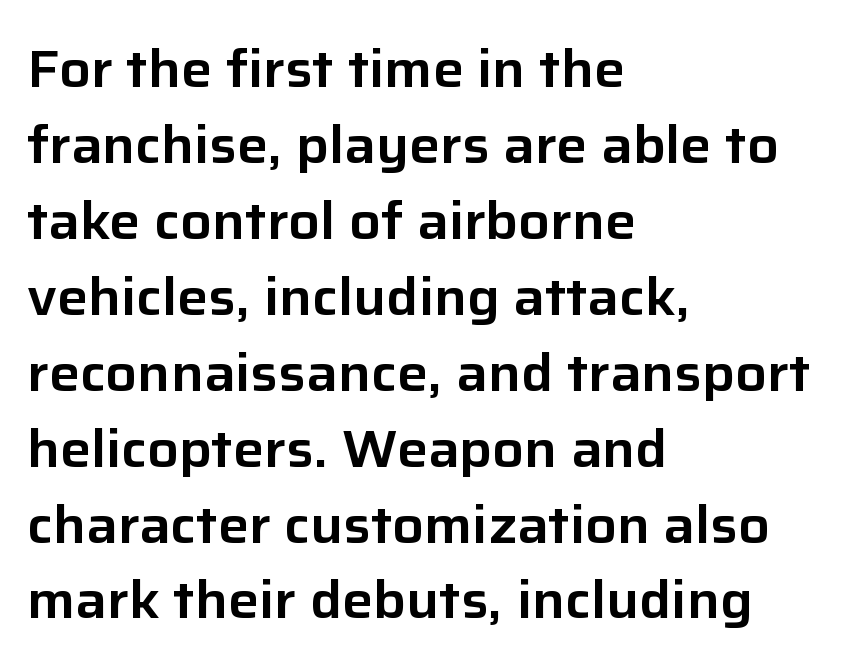
The passage shown is typed in a proportional face where columns would drift. There is no visible air inserted between adjacent glyphs. The foot of each line stays bare and open. Does the lettering tilt? It doesn't — this is upright. Check where the strokes stop: nothing finishes them off — pure sans. Casual observation: everything's shoved over to the left.
